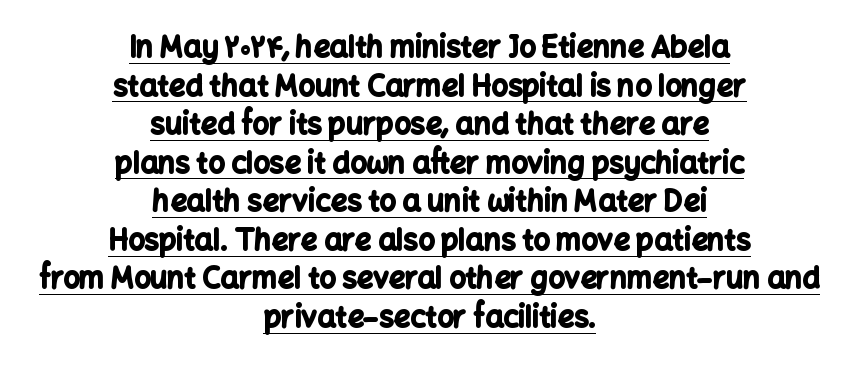
Q: Is the text bold? A: Yes.
Q: Is the text italic (slanted)? A: No, it is upright.
Q: Is the typeface a serif or a sans-serif typeface? A: Sans-serif.
Q: Is the text underlined? A: Yes.
Q: How is the paragraph aligned? A: Centered.
Q: Is the spacing between letters normal or unusually wide? A: Normal.
Q: Is the spacing between lines tight, normal or loose? A: Normal.
Q: Width (condensed, normal, or wide)? A: Normal.
Q: Stroke contrast? A: Low.
Q: x-height? A: Medium.
Q: Monospaced? A: No.
